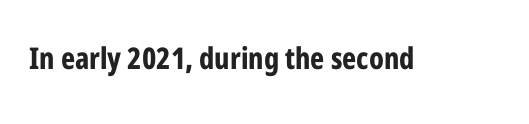
The image shows 30 px bold, condensed sans-serif type, upright; set normal letter spacing, not underlined; low stroke contrast and a medium x-height.
